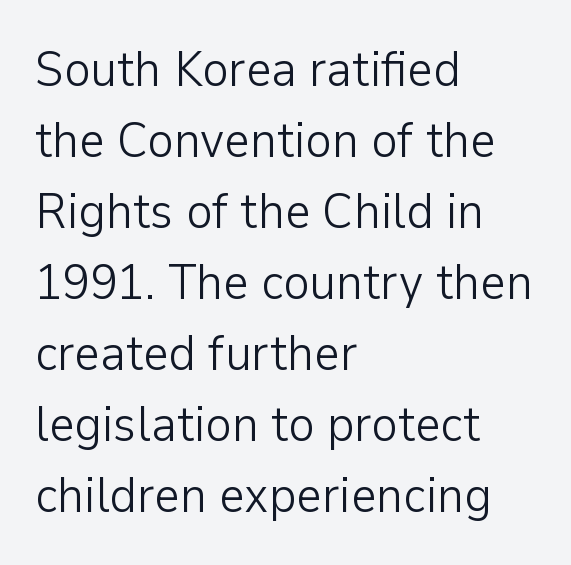
The image shows 50 px light sans-serif type, upright; set left-aligned, normal line spacing (1.42x), normal letter spacing, not underlined; low stroke contrast and a medium x-height.
